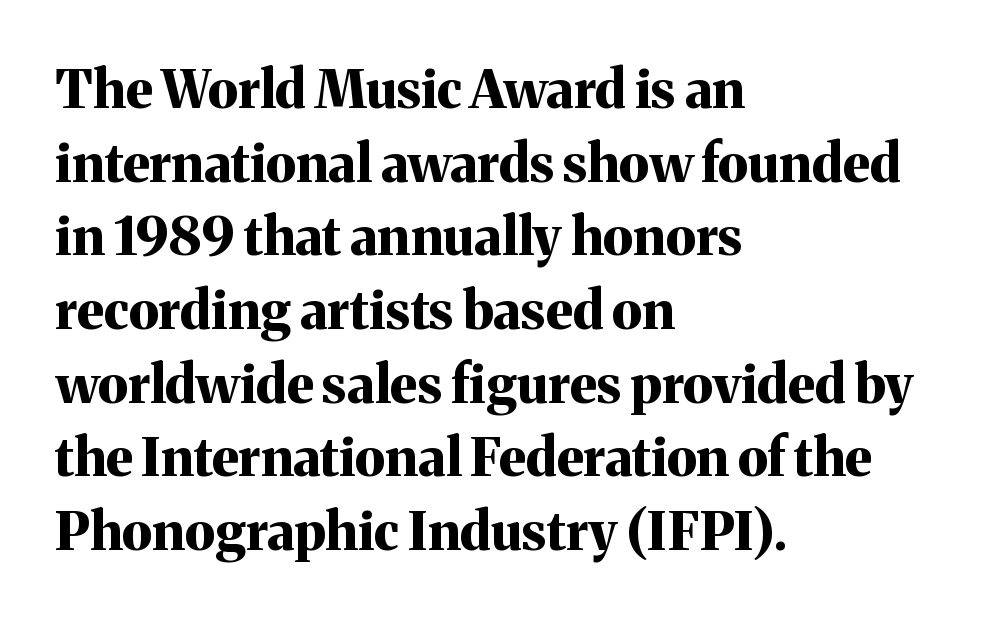
Letterform terminals end in serifs throughout the passage. Each letter keeps its own natural width here, so spacing adapts to shape. Letters rest on an invisible, unmarked baseline. The horizontal fit of the characters is conventional and even. Every character sits straight up, as roman type does. Its strokes are broad and dark, the hallmark of bold type.
